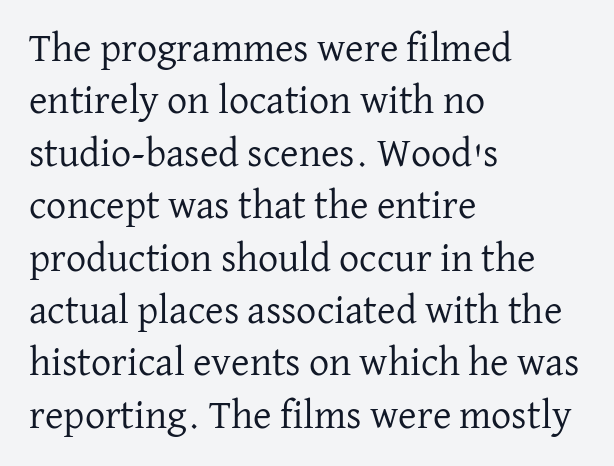
{"serif": "yes", "italic": "no", "bold": "no", "weight": "regular", "width": "normal", "stroke_contrast": "low", "x_height": "medium", "monospaced": "no", "underline": "no", "align": "left", "line_spacing": "normal", "line_spacing_ratio": 1.31, "letter_spacing": "normal", "letter_spacing_em": 0.0, "glyph_px": 40}
